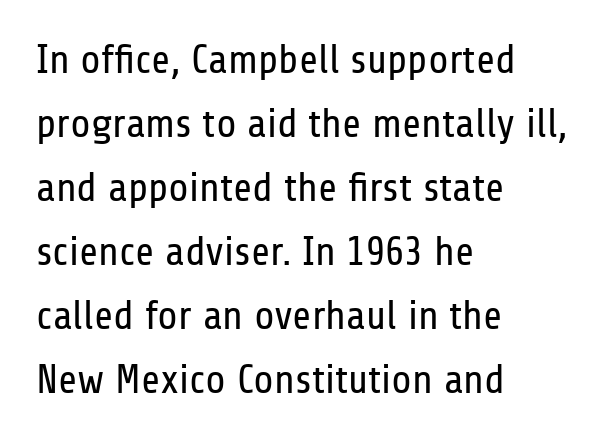
Is the stroke heavy? The answer is a plain regular-or-lighter. The rendering uses natural spacing where letterforms have individual widths. This sample keeps an unexceptional amount of space between lines. Letter spacing: default. Posture: straight, roman, zero tilt. The words here are not underlined.
